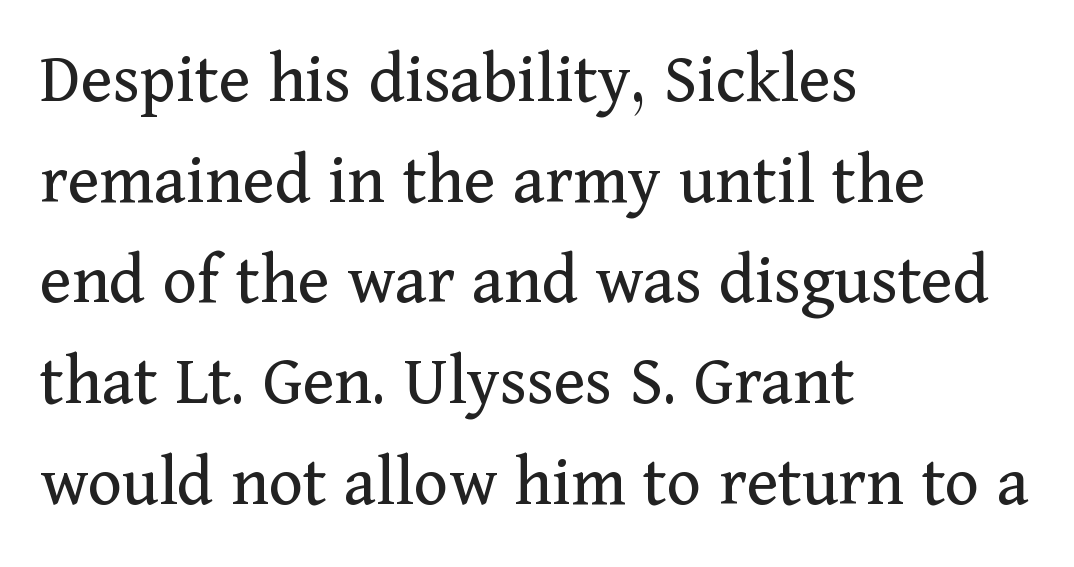
{"serif": "yes", "italic": "no", "bold": "no", "weight": "regular", "width": "normal", "stroke_contrast": "medium", "x_height": "medium", "monospaced": "no", "underline": "no", "align": "left", "line_spacing": "normal", "line_spacing_ratio": 1.38, "letter_spacing": "normal", "letter_spacing_em": 0.0, "glyph_px": 73}
